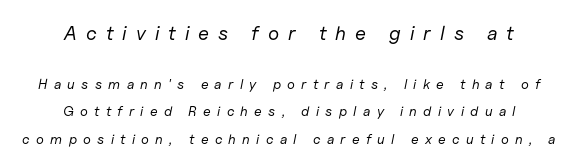
Is the lower block the larger one? No — the upper block carries the bigger type. Anything drawn beneath the words? Only blank space. Rows of type keep a wide berth in the vertical direction. Centered paragraph, ragged on both sides.
